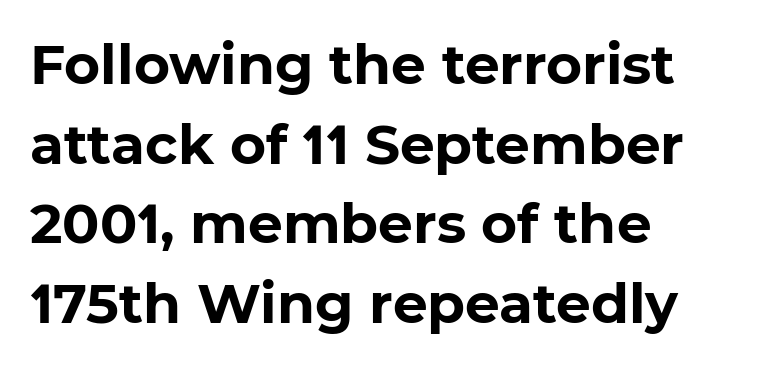
The image shows 55 px bold sans-serif type; set left-aligned, normal line spacing (1.45x), normal letter spacing, not underlined; low stroke contrast and a medium x-height.
